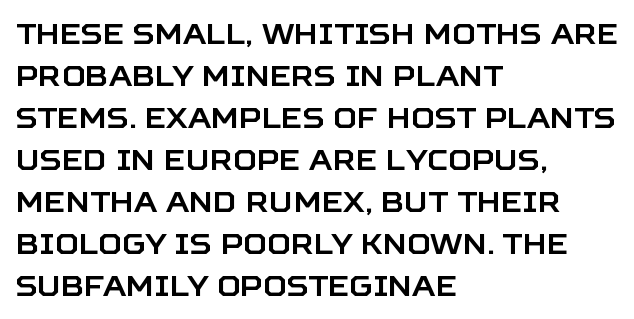
Q: Is the text italic (slanted)? A: No, it is upright.
Q: Is the typeface a serif or a sans-serif typeface? A: Sans-serif.
Q: Is the text underlined? A: No.
Q: How is the paragraph aligned? A: Left-aligned.
Q: Is the spacing between letters normal or unusually wide? A: Normal.
Q: Is the spacing between lines tight, normal or loose? A: Normal.
Q: Width (condensed, normal, or wide)? A: Normal.
Q: Stroke contrast? A: Low.
Q: x-height? A: Large.
Q: Monospaced? A: No.
